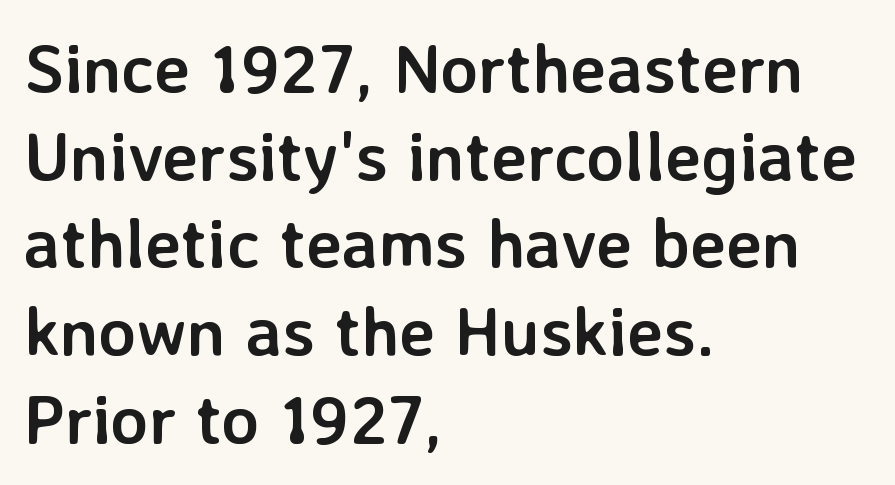
The image shows 69 px semibold sans-serif type, upright; set left-aligned, normal line spacing (1.27x), normal letter spacing, not underlined; low stroke contrast and a medium x-height.
